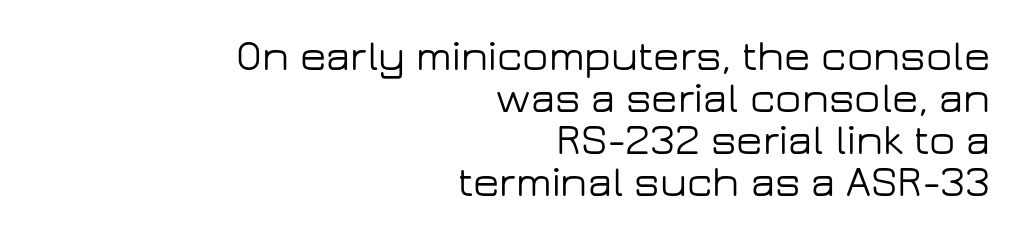
The image shows 43 px wide sans-serif type, upright; set right-aligned, tight line spacing (0.98x), normal letter spacing, not underlined; low stroke contrast and a medium x-height.
